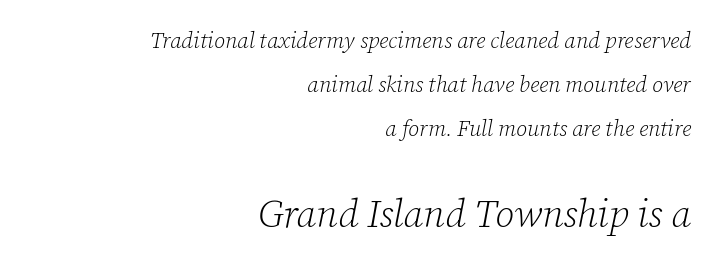
Q: Is the text bold? A: No.
Q: Is the text italic (slanted)? A: Yes, it leans right by about 12 degrees.
Q: Is the typeface a serif or a sans-serif typeface? A: Serif.
Q: Is the text underlined? A: No.
Q: How is the paragraph aligned? A: Right-aligned.
Q: Is the spacing between letters normal or unusually wide? A: Normal.
Q: Is the spacing between lines tight, normal or loose? A: Loose.
Q: Which block of text is set in a larger size, the first (top) or the second (bottom)? A: The second (bottom) one.
Q: Width (condensed, normal, or wide)? A: Normal.
Q: Stroke contrast? A: Low.
Q: x-height? A: Medium.
Q: Monospaced? A: No.
